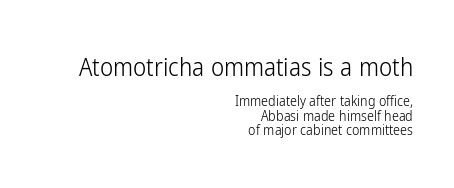
{"italic": "no", "bold": "no", "underline": "no", "align": "right", "line_spacing": "tight", "line_spacing_ratio": 1.02, "letter_spacing": "normal", "letter_spacing_em": 0.0, "larger_block": "first", "size_ratio": 1.79, "glyph_px": 25}
